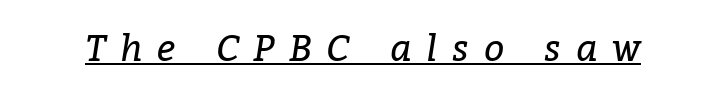
Q: Is the text bold? A: No.
Q: Is the text italic (slanted)? A: Yes, it leans right by about 9 degrees.
Q: Is the typeface a serif or a sans-serif typeface? A: Serif.
Q: Is the text underlined? A: Yes.
Q: Is the spacing between letters normal or unusually wide? A: Unusually wide.
Q: Width (condensed, normal, or wide)? A: Normal.
Q: Stroke contrast? A: Low.
Q: x-height? A: Medium.
Q: Monospaced? A: No.
